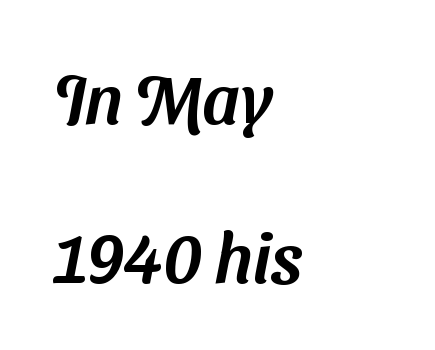
The image shows 69 px sans-serif type; set left-aligned, loose line spacing (2.31x), normal letter spacing, not underlined; medium stroke contrast and a medium x-height.
